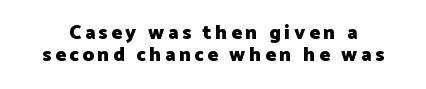
Q: Is the text bold? A: Yes.
Q: Is the text italic (slanted)? A: No, it is upright.
Q: Is the text underlined? A: No.
Q: Is the spacing between lines tight, normal or loose? A: Tight.
